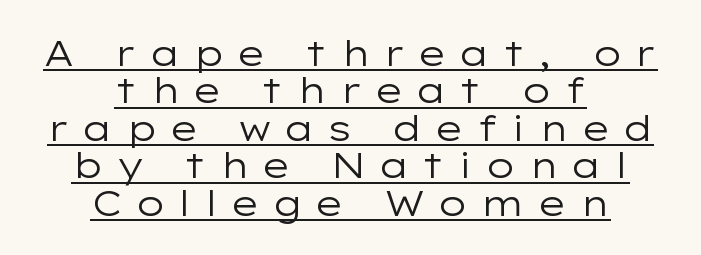
The type is letterspaced generously, with wide tracking. These lines are centered, leaving both edges ragged. In terms of letterform style, serifs are entirely absent. What decoration does the sample have? An underline.
